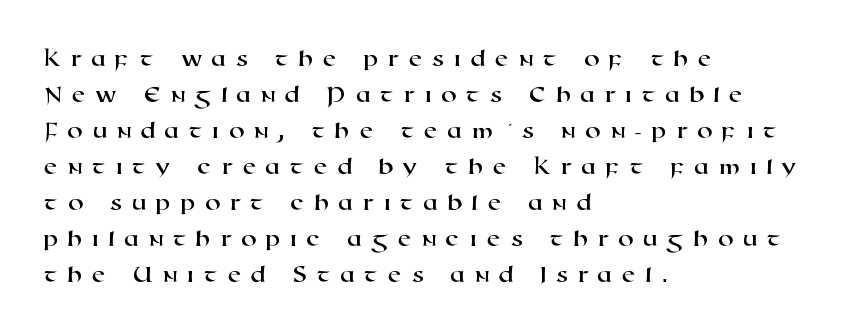
Q: Is the text underlined? A: No.
Q: How is the paragraph aligned? A: Left-aligned.
Q: Is the spacing between letters normal or unusually wide? A: Unusually wide.
Q: Is the spacing between lines tight, normal or loose? A: Normal.
